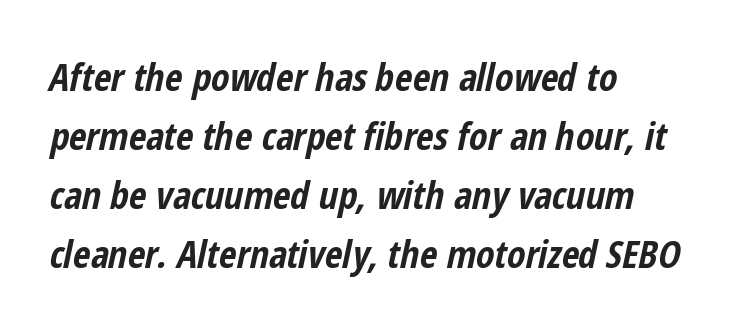
{"italic": "yes", "lean": "right", "slant_degrees": 12, "bold": "yes", "weight": "bold", "width": "condensed", "stroke_contrast": "low", "x_height": "medium", "monospaced": "no", "underline": "no", "align": "left", "line_spacing": "normal", "line_spacing_ratio": 1.55, "letter_spacing": "normal", "letter_spacing_em": 0.0, "glyph_px": 38}
